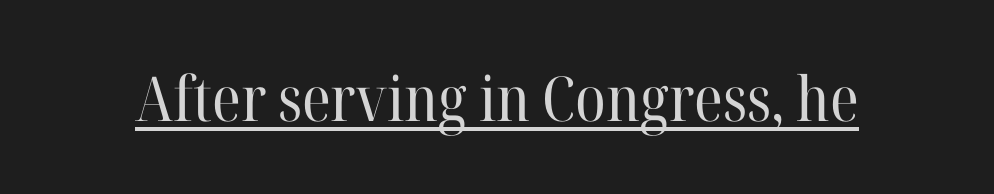
Q: Is the text bold? A: No.
Q: Is the text italic (slanted)? A: No, it is upright.
Q: Is the typeface a serif or a sans-serif typeface? A: Serif.
Q: Is the text underlined? A: Yes.
Q: Is the spacing between letters normal or unusually wide? A: Normal.
Q: Width (condensed, normal, or wide)? A: Normal.
Q: Stroke contrast? A: High.
Q: x-height? A: Medium.
Q: Monospaced? A: No.
